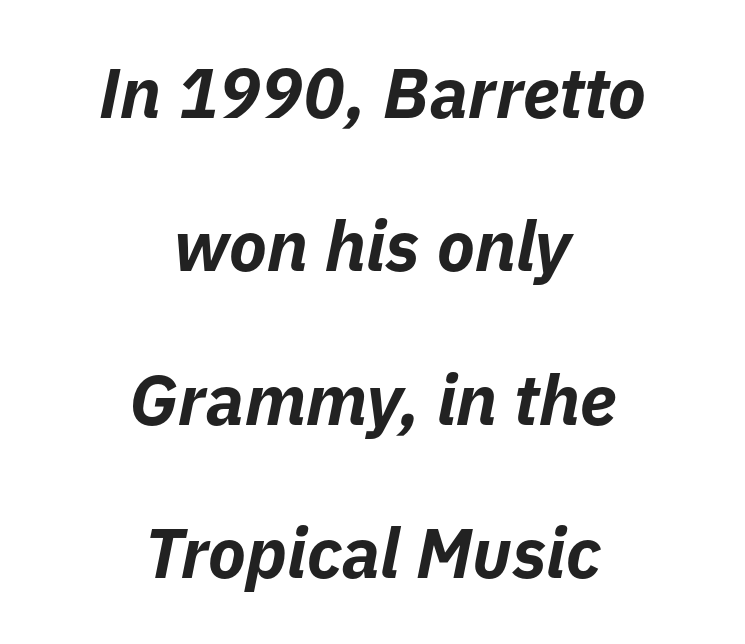
Q: Is the text bold? A: Yes.
Q: Is the text italic (slanted)? A: Yes, it leans right by about 11 degrees.
Q: Is the text underlined? A: No.
Q: How is the paragraph aligned? A: Centered.
Q: Is the spacing between letters normal or unusually wide? A: Normal.
Q: Is the spacing between lines tight, normal or loose? A: Loose.
Q: Width (condensed, normal, or wide)? A: Normal.
Q: Stroke contrast? A: Low.
Q: x-height? A: Medium.
Q: Monospaced? A: No.
